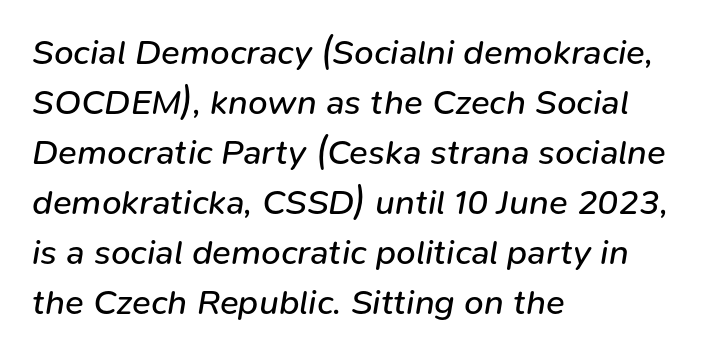
{"italic": "yes", "lean": "right", "slant_degrees": 9, "bold": "no", "weight": "regular", "width": "normal", "stroke_contrast": "low", "x_height": "medium", "monospaced": "no", "underline": "no", "align": "left", "line_spacing": "normal", "line_spacing_ratio": 1.43, "letter_spacing": "normal", "letter_spacing_em": 0.0, "glyph_px": 35}
